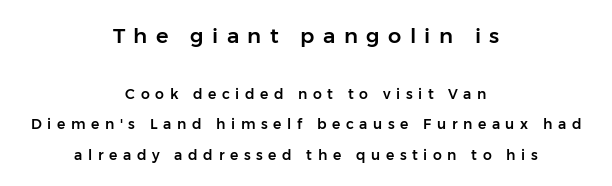
This rendering uses center alignment, leaving both contours irregular but symmetric. Top chunk: large. Bottom chunk: small. A typesetter would call this heavily tracked-out type. Quick note: not italic, upright. Loosely led — the rows are spread out.
